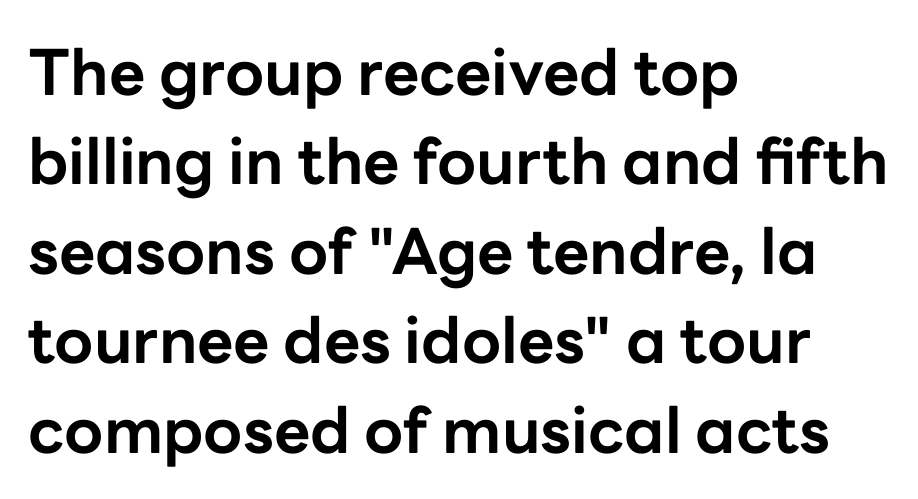
The image shows 63 px bold sans-serif type, upright; set left-aligned, normal line spacing (1.42x), normal letter spacing, not underlined; low stroke contrast and a medium x-height.
